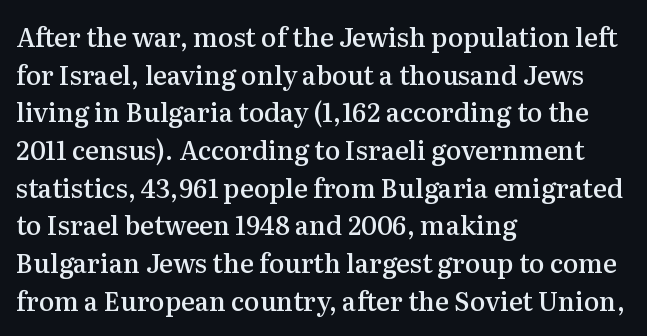
The image shows 26 px text type, upright; set left-aligned, normal line spacing (1.45x), normal letter spacing, not underlined.
